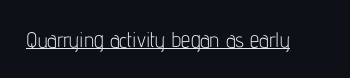
Italic: no, the glyphs are upright roman. You can see a thin bar hugging the bottom of the glyphs. Nothing heavy about these letters — not bold at all. Look at the tracking — it's just the regular setting, nothing added.
